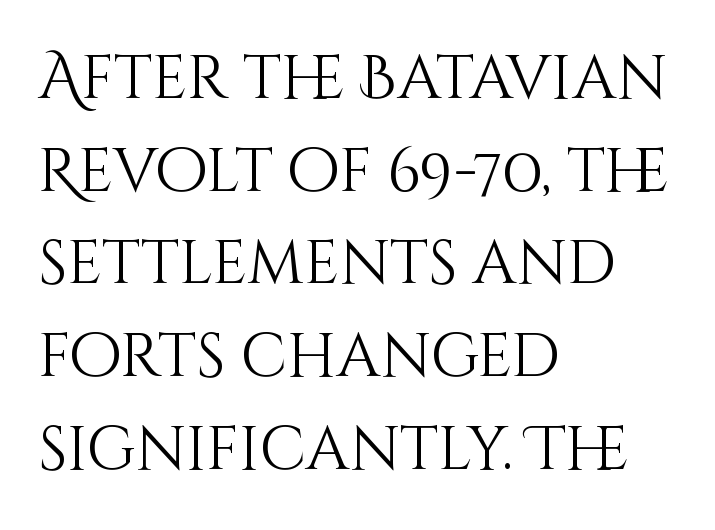
The image shows 61 px light type, upright; set left-aligned, normal line spacing (1.52x), normal letter spacing, not underlined; medium stroke contrast and a large x-height.
